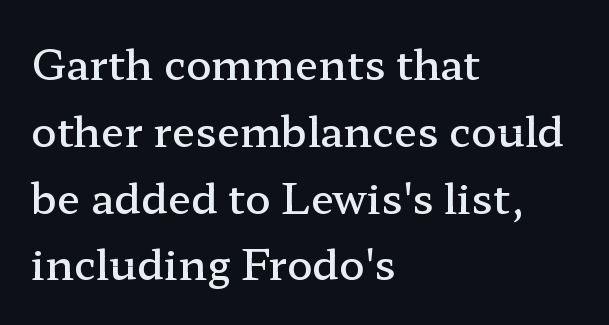
{"serif": "yes", "italic": "no", "bold": "semi", "weight": "semibold", "width": "wide", "stroke_contrast": "low", "x_height": "medium", "monospaced": "no", "underline": "no", "align": "left", "line_spacing": "normal", "line_spacing_ratio": 1.59, "letter_spacing": "normal", "letter_spacing_em": 0.0, "glyph_px": 42}
